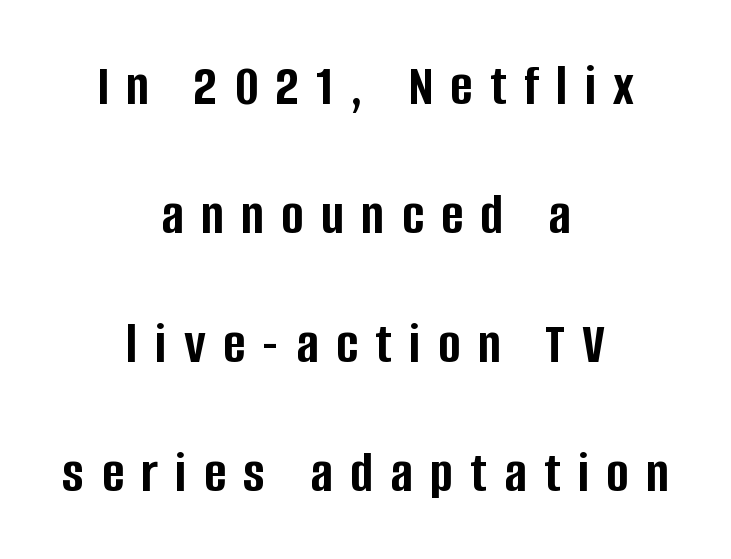
Q: Is the text bold? A: Yes.
Q: Is the text italic (slanted)? A: No, it is upright.
Q: Is the typeface a serif or a sans-serif typeface? A: Sans-serif.
Q: Is the text underlined? A: No.
Q: How is the paragraph aligned? A: Centered.
Q: Is the spacing between letters normal or unusually wide? A: Unusually wide.
Q: Is the spacing between lines tight, normal or loose? A: Loose.
Q: Width (condensed, normal, or wide)? A: Condensed.
Q: Stroke contrast? A: Low.
Q: x-height? A: Large.
Q: Monospaced? A: No.
